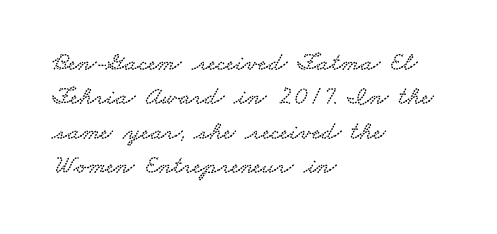
{"underline": "no", "align": "left", "line_spacing": "normal", "line_spacing_ratio": 1.32, "letter_spacing": "normal", "letter_spacing_em": 0.0, "glyph_px": 26}
